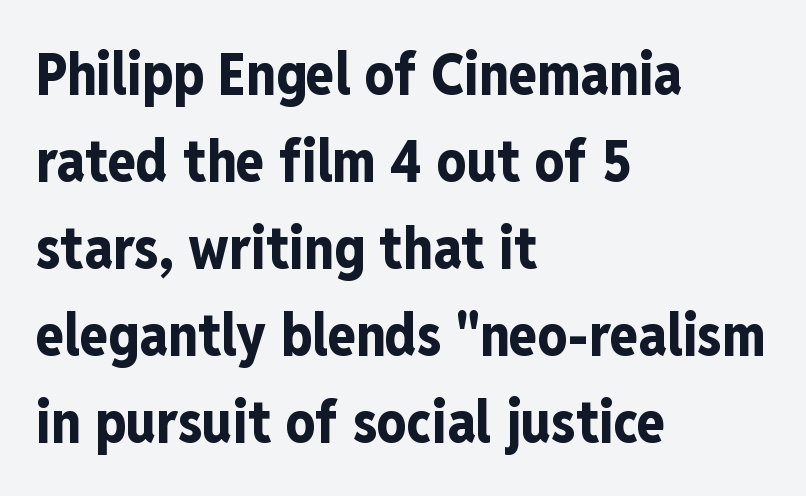
The image shows 58 px bold, condensed sans-serif type, upright; set left-aligned, normal line spacing (1.5x), normal letter spacing, not underlined; low stroke contrast and a medium x-height.
